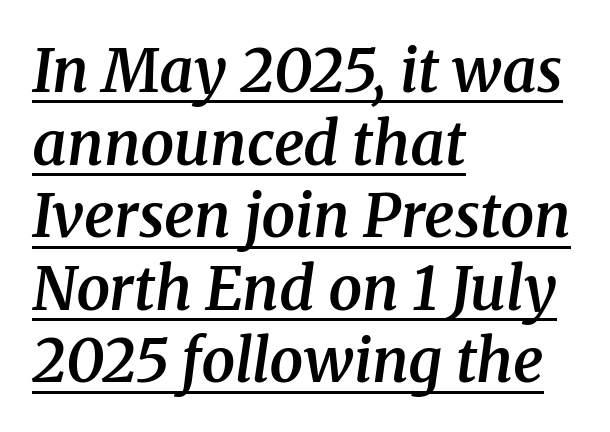
The image shows 60 px semibold serif type, italic (leaning right); set left-aligned, line spacing 1.21x, normal letter spacing, underlined; medium stroke contrast and a medium x-height.
